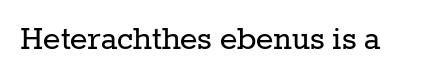
A typesetter would call this zero additional tracking. No chunkiness to these letters — they're not bold. Ordinary non-slanted type is in use. Type style note: has serifs.
